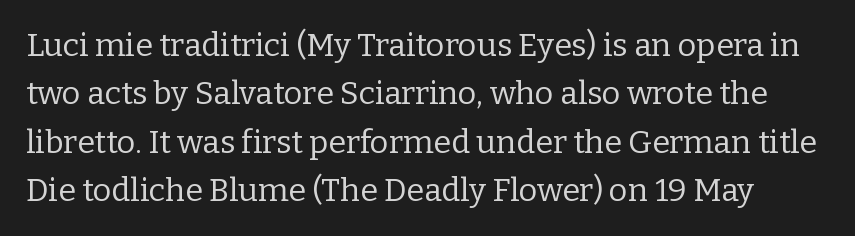
The image shows 32 px regular-weight serif type, upright; set normal line spacing (1.51x), normal letter spacing, not underlined; low stroke contrast and a medium x-height.
